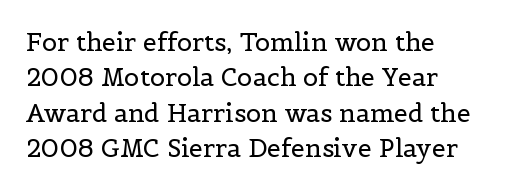
The image shows 25 px text type, upright; set left-aligned, normal line spacing (1.42x), normal letter spacing, not underlined.
